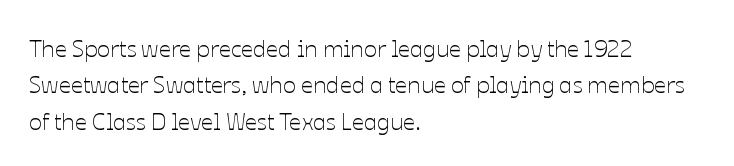
{"italic": "no", "bold": "no", "underline": "no", "align": "left", "line_spacing": "normal", "line_spacing_ratio": 1.52, "letter_spacing": "normal", "letter_spacing_em": 0.0, "glyph_px": 24}
